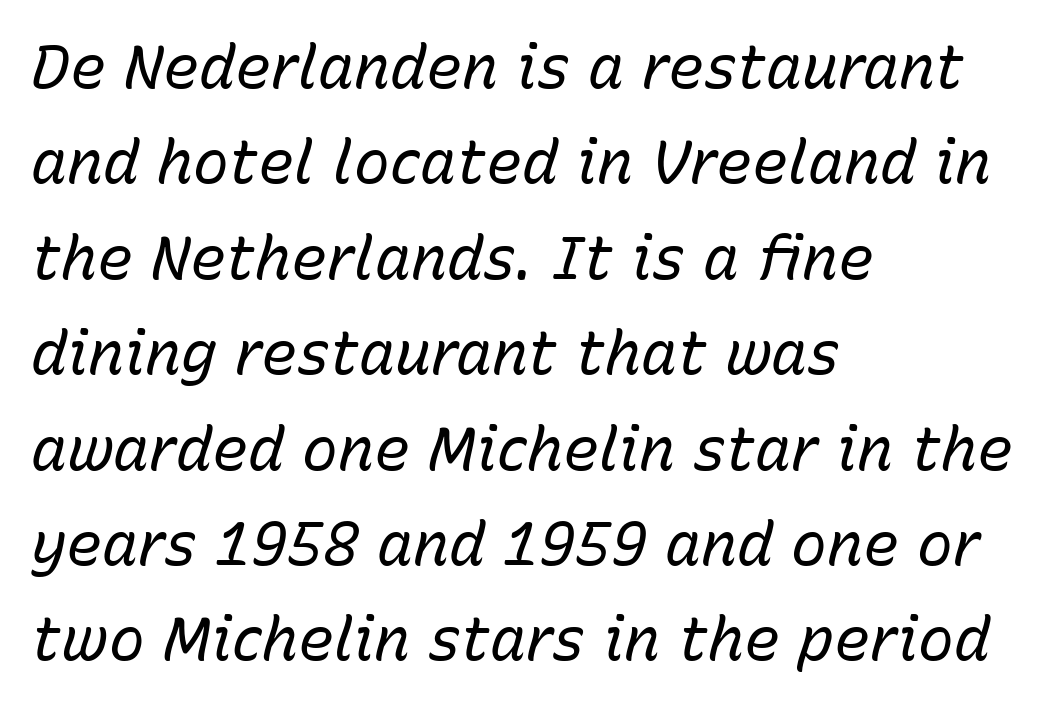
Letters have the restrained weight of plain body copy at most. Caption: multi-line text, flush left, ragged right. Compared with typical body copy, the letter spacing here is the same. The face used here has a pronounced slope to its letters. The passage shown is typed in a proportional face where columns would drift.
